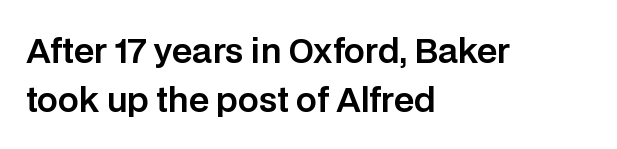
Line beginnings align vertically; line endings do not. Is this a fixed-width face? No — the glyphs have proportional, varying widths. A typesetter would call this zero additional tracking. The glyphs are unaccompanied by any horizontal stroke below them. Italic: no, the glyphs are upright roman. Students, observe: this is what conventionally led text looks like.
